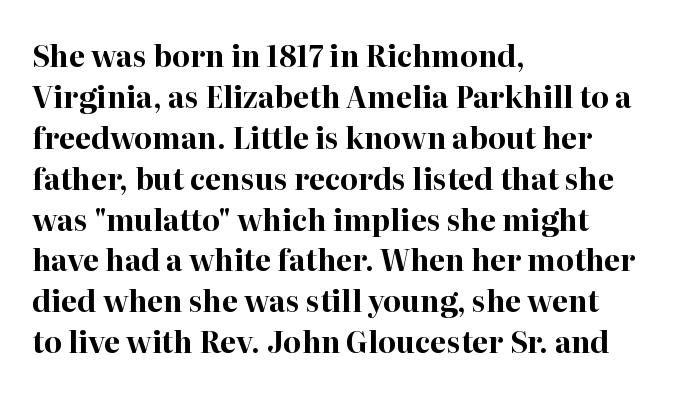
Every character sits straight up, as roman type does. I'd call this a serif setting — the letters wear small feet. The passage is arranged the way most books set body copy — flush left. Check under the words: just untouched page. The vertical gap from one line to the next is medium.
